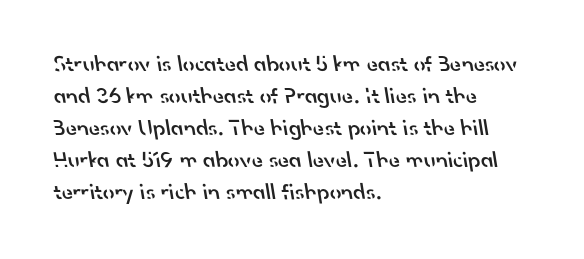
The image shows 23 px text type; set left-aligned, normal line spacing (1.39x), normal letter spacing, not underlined.
